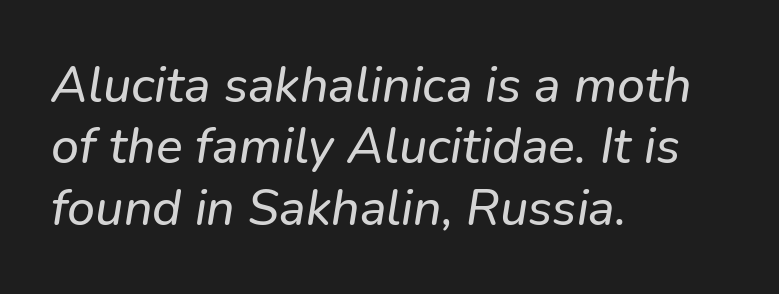
The image shows 50 px text type, italic (leaning right); set left-aligned, line spacing 1.23x, normal letter spacing, not underlined; low stroke contrast and a medium x-height.
